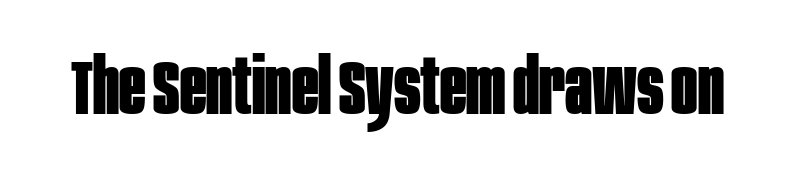
Q: Is the text bold? A: Yes.
Q: Is the text italic (slanted)? A: No, it is upright.
Q: Is the typeface a serif or a sans-serif typeface? A: Sans-serif.
Q: Is the text underlined? A: No.
Q: Is the spacing between letters normal or unusually wide? A: Normal.
Q: Width (condensed, normal, or wide)? A: Condensed.
Q: Stroke contrast? A: Low.
Q: x-height? A: Large.
Q: Monospaced? A: No.
